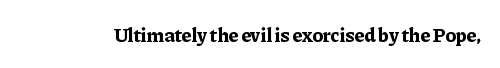
Q: Is the text bold? A: Yes.
Q: Is the text italic (slanted)? A: No, it is upright.
Q: Is the text underlined? A: No.
Q: Is the spacing between letters normal or unusually wide? A: Normal.
